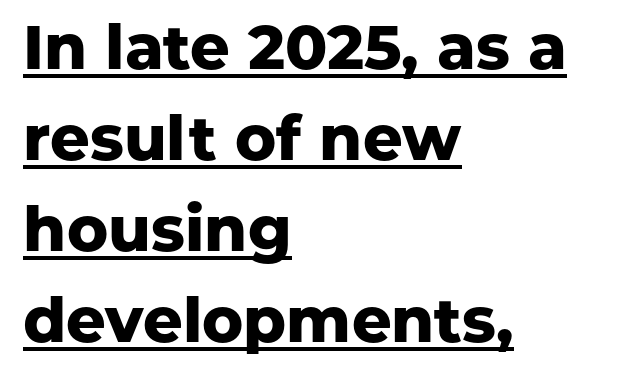
Unlike italic type, these characters show no tilt at all. These lines carry a lot of weight — the face is fully bold. Proportional: the letters do not fall into vertical columns. Each new line begins a customary step beneath the previous one. Layout note: lines flush left.
